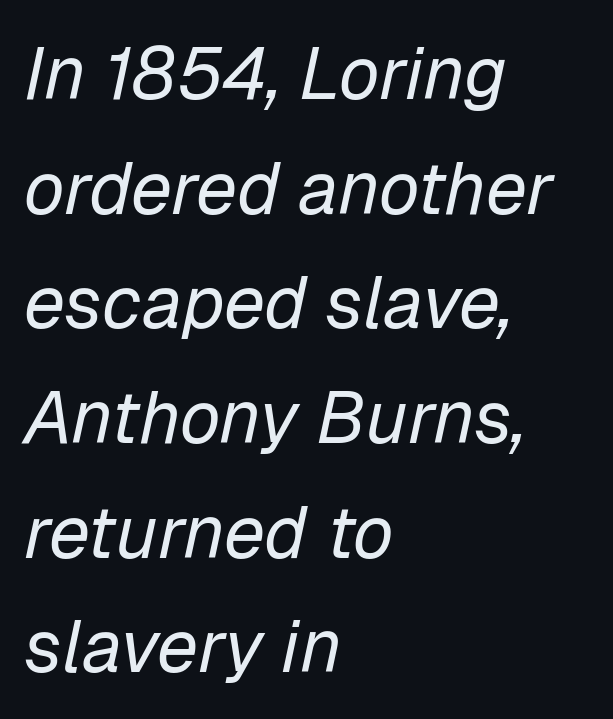
The image shows 74 px regular-weight type, italic (leaning right); set left-aligned, normal line spacing (1.55x), normal letter spacing, not underlined; low stroke contrast and a medium x-height.
